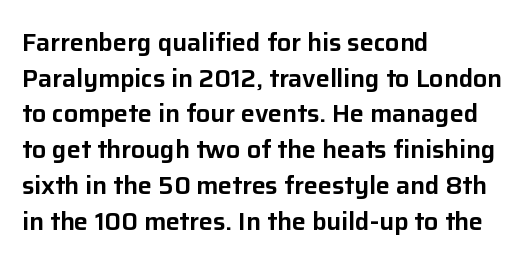
The image shows 25 px text type, upright; set left-aligned, normal line spacing (1.43x), normal letter spacing, not underlined.
